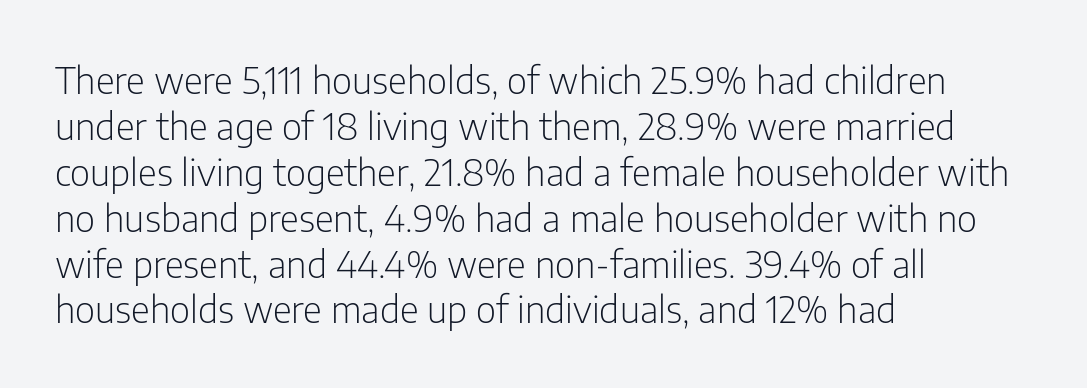
The passage shown is typed in a proportional face where columns would drift. Posture: straight, roman, zero tilt. The face used here is rendered with its standard letterfit. Decoration check: the copy has no underline. The designer went with a sans here, leaving each stem footless.
